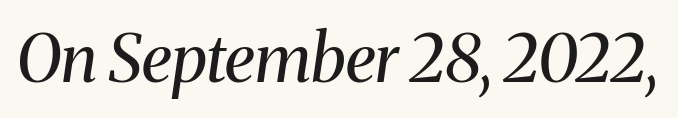
Q: Is the text bold? A: No.
Q: Is the text italic (slanted)? A: Yes, it leans right by about 8 degrees.
Q: Is the typeface a serif or a sans-serif typeface? A: Serif.
Q: Is the text underlined? A: No.
Q: Is the spacing between letters normal or unusually wide? A: Normal.
Q: Width (condensed, normal, or wide)? A: Normal.
Q: Stroke contrast? A: Medium.
Q: x-height? A: Medium.
Q: Monospaced? A: No.
